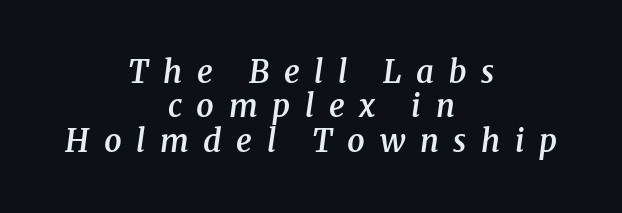
Q: Is the text bold? A: Semi-bold.
Q: Is the text italic (slanted)? A: Yes, it leans right by about 8 degrees.
Q: Is the typeface a serif or a sans-serif typeface? A: Serif.
Q: Is the text underlined? A: No.
Q: How is the paragraph aligned? A: Centered.
Q: Is the spacing between letters normal or unusually wide? A: Unusually wide.
Q: Is the spacing between lines tight, normal or loose? A: Tight.
Q: Width (condensed, normal, or wide)? A: Normal.
Q: Stroke contrast? A: Medium.
Q: x-height? A: Medium.
Q: Monospaced? A: No.
